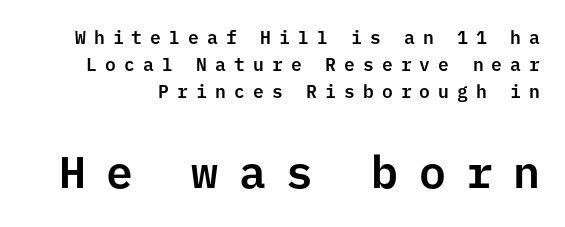
Q: Is the text italic (slanted)? A: No, it is upright.
Q: Is the typeface a serif or a sans-serif typeface? A: Sans-serif.
Q: Is the text underlined? A: No.
Q: Is the spacing between letters normal or unusually wide? A: Unusually wide.
Q: Is the spacing between lines tight, normal or loose? A: Normal.
Q: Which block of text is set in a larger size, the first (top) or the second (bottom)? A: The second (bottom) one.
Q: Width (condensed, normal, or wide)? A: Normal.
Q: Stroke contrast? A: Low.
Q: x-height? A: Medium.
Q: Monospaced? A: Yes.
